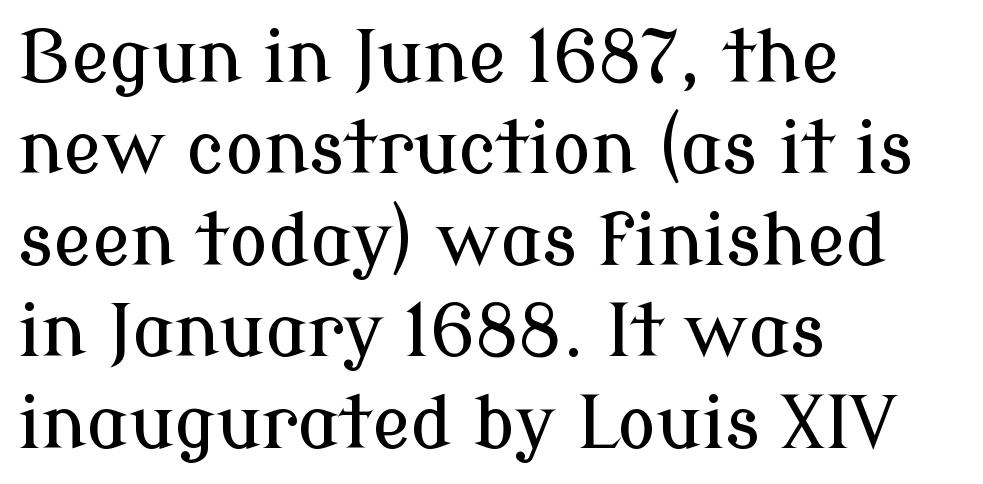
Q: Is the text italic (slanted)? A: No, it is upright.
Q: Is the typeface a serif or a sans-serif typeface? A: Serif.
Q: Is the text underlined? A: No.
Q: How is the paragraph aligned? A: Left-aligned.
Q: Is the spacing between letters normal or unusually wide? A: Normal.
Q: Is the spacing between lines tight, normal or loose? A: Normal.
Q: Width (condensed, normal, or wide)? A: Normal.
Q: Stroke contrast? A: Low.
Q: x-height? A: Medium.
Q: Monospaced? A: No.
